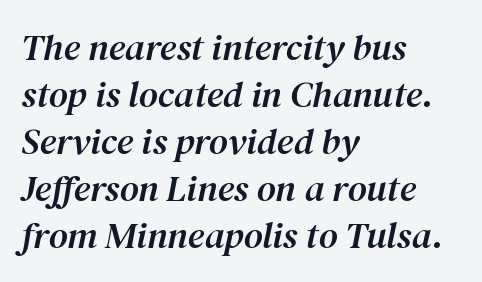
{"serif": "yes", "italic": "yes", "lean": "right", "slant_degrees": 12, "width": "normal", "stroke_contrast": "medium", "x_height": "medium", "monospaced": "no", "underline": "no", "align": "left", "line_spacing": "normal", "line_spacing_ratio": 1.27, "letter_spacing": "normal", "letter_spacing_em": 0.0, "glyph_px": 37}
